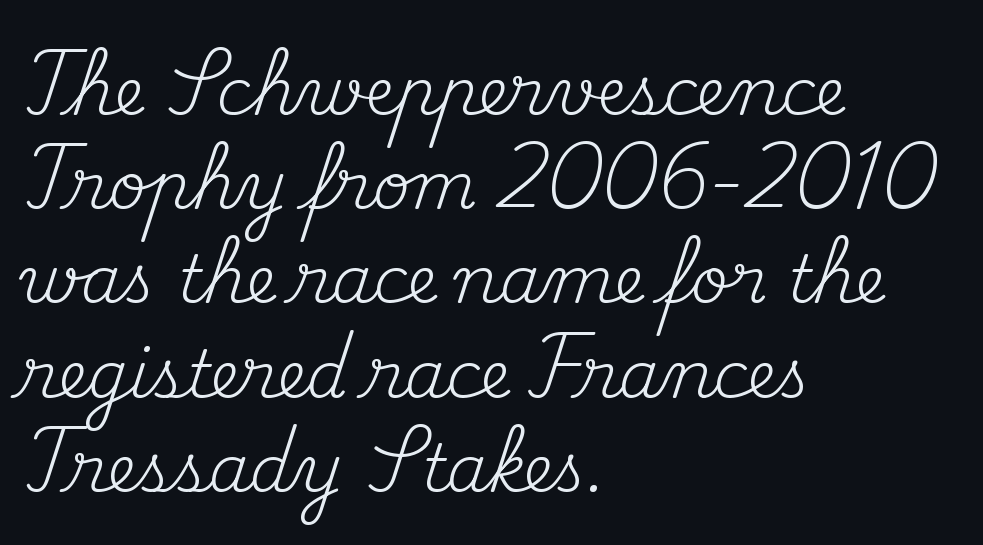
Each row of text sits above clean, open space. Stems and bowls with no extra thickness — not bold. Does extra space separate the letters? No, they use regular spacing. The lines are quadded left.
